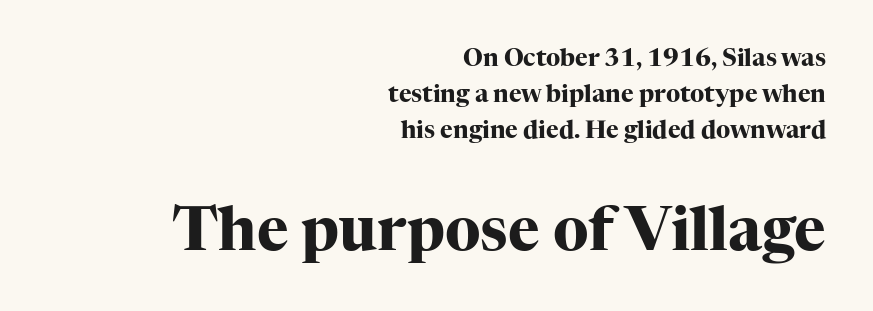
Q: Is the text bold? A: Yes.
Q: Is the text italic (slanted)? A: No, it is upright.
Q: Is the typeface a serif or a sans-serif typeface? A: Serif.
Q: Is the text underlined? A: No.
Q: How is the paragraph aligned? A: Right-aligned.
Q: Is the spacing between letters normal or unusually wide? A: Normal.
Q: Is the spacing between lines tight, normal or loose? A: Normal.
Q: Which block of text is set in a larger size, the first (top) or the second (bottom)? A: The second (bottom) one.
Q: Width (condensed, normal, or wide)? A: Normal.
Q: Stroke contrast? A: High.
Q: x-height? A: Medium.
Q: Monospaced? A: No.
